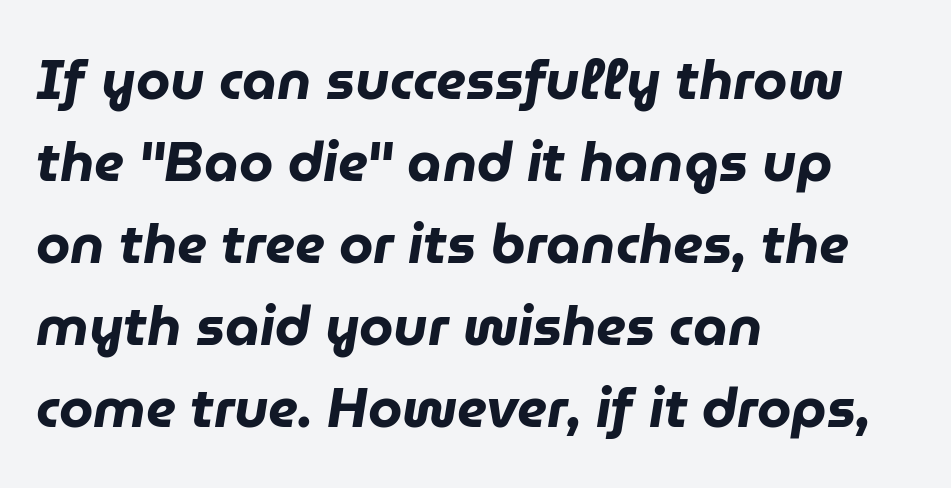
Q: Is the text bold? A: Yes.
Q: Is the text italic (slanted)? A: Yes, it leans right by about 9 degrees.
Q: Is the text underlined? A: No.
Q: How is the paragraph aligned? A: Left-aligned.
Q: Is the spacing between letters normal or unusually wide? A: Normal.
Q: Is the spacing between lines tight, normal or loose? A: Normal.
Q: Width (condensed, normal, or wide)? A: Normal.
Q: Stroke contrast? A: Low.
Q: x-height? A: Medium.
Q: Monospaced? A: No.
